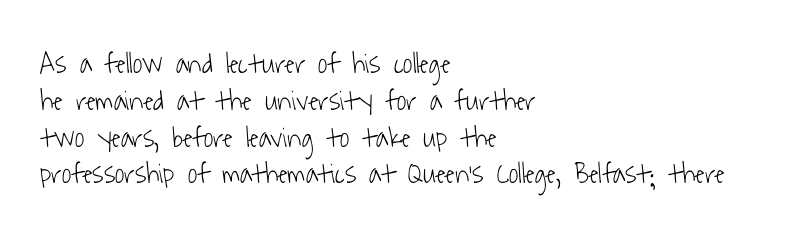
{"serif": "no", "bold": "no", "weight": "light", "width": "condensed", "stroke_contrast": "low", "x_height": "medium", "monospaced": "no", "underline": "no", "align": "left", "line_spacing": "normal", "line_spacing_ratio": 1.27, "letter_spacing": "normal", "letter_spacing_em": 0.0, "glyph_px": 29}
